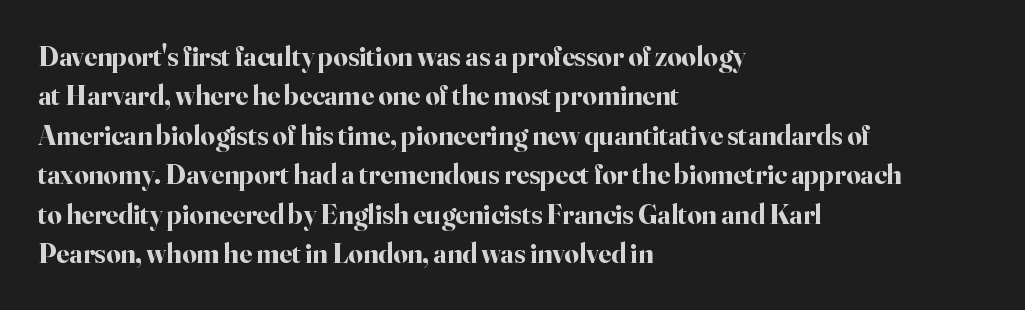
The image shows 28 px bold serif type, upright; set left-aligned, normal line spacing (1.41x), normal letter spacing, not underlined; high stroke contrast and a small x-height.
